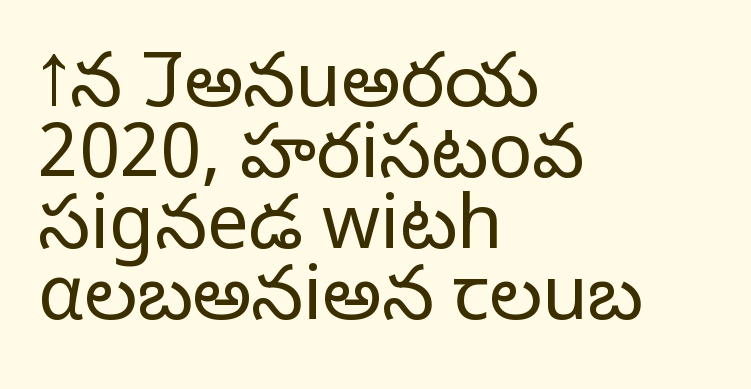
Q: Is the text bold? A: No.
Q: Is the text italic (slanted)? A: No, it is upright.
Q: Is the typeface a serif or a sans-serif typeface? A: Sans-serif.
Q: Is the text underlined? A: No.
Q: How is the paragraph aligned? A: Left-aligned.
Q: Is the spacing between letters normal or unusually wide? A: Normal.
Q: Is the spacing between lines tight, normal or loose? A: Tight.
Q: Width (condensed, normal, or wide)? A: Normal.
Q: Stroke contrast? A: Low.
Q: x-height? A: Medium.
Q: Monospaced? A: No.
